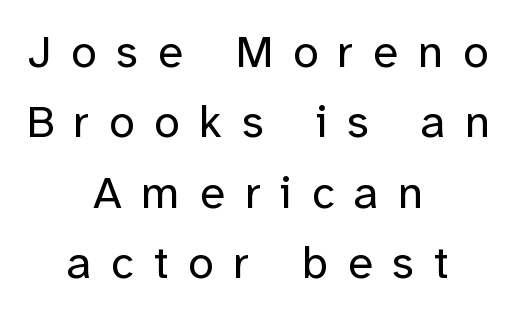
Q: Is the text bold? A: No.
Q: Is the text italic (slanted)? A: No, it is upright.
Q: Is the typeface a serif or a sans-serif typeface? A: Sans-serif.
Q: Is the text underlined? A: No.
Q: How is the paragraph aligned? A: Centered.
Q: Is the spacing between letters normal or unusually wide? A: Unusually wide.
Q: Is the spacing between lines tight, normal or loose? A: Normal.
Q: Width (condensed, normal, or wide)? A: Normal.
Q: Stroke contrast? A: Low.
Q: x-height? A: Medium.
Q: Monospaced? A: No.
